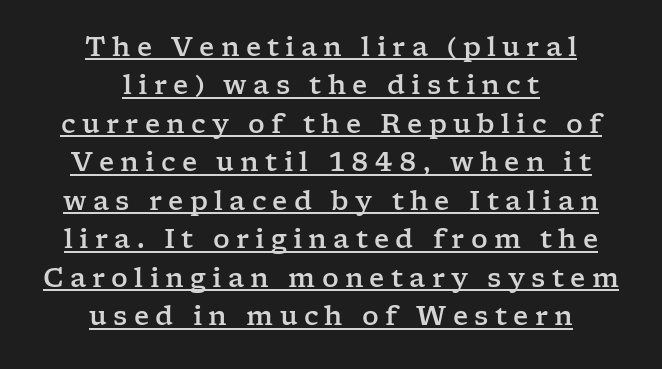
The image shows 26 px text type, upright; set centered, normal line spacing (1.48x), unusually wide letter spacing (+0.24 em), underlined.
